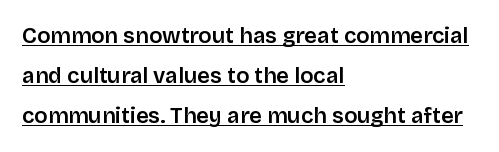
{"italic": "no", "bold": "semi", "underline": "yes", "align": "left", "line_spacing_ratio": 1.82, "letter_spacing": "normal", "letter_spacing_em": 0.0, "glyph_px": 22}
